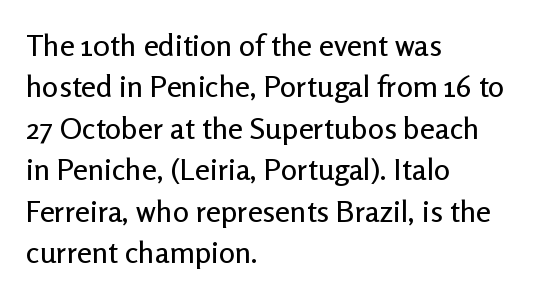
Posture: upright roman. The passage shown is typed in a proportional face where columns would drift. Standard letterfit; no display-style spreading of the glyphs. Glance below the letters and you will spot only blank space.
